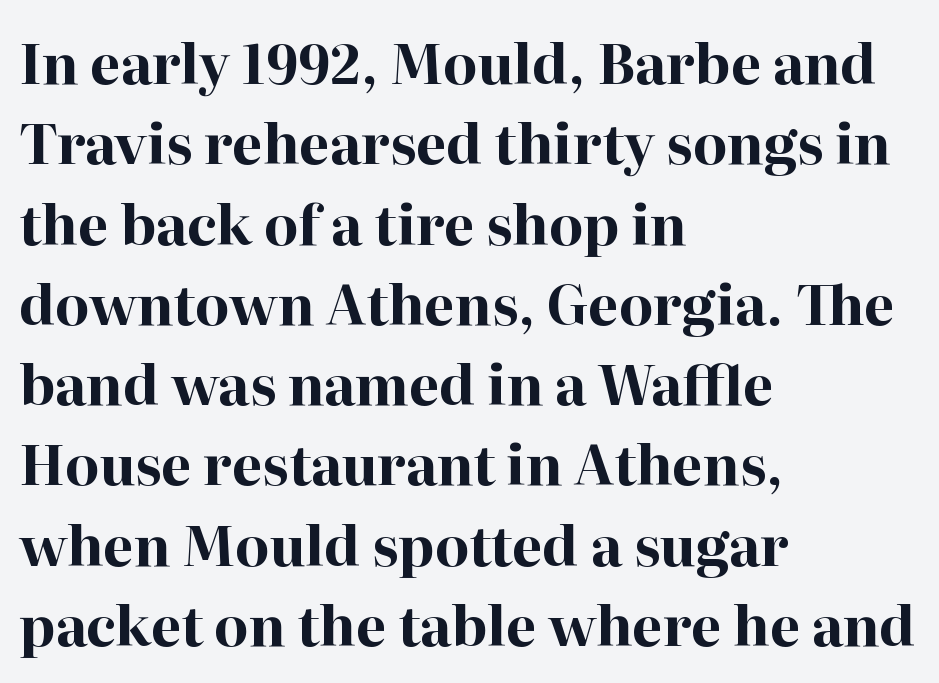
Q: Is the text bold? A: Yes.
Q: Is the text italic (slanted)? A: No, it is upright.
Q: Is the typeface a serif or a sans-serif typeface? A: Serif.
Q: Is the text underlined? A: No.
Q: How is the paragraph aligned? A: Left-aligned.
Q: Is the spacing between letters normal or unusually wide? A: Normal.
Q: Is the spacing between lines tight, normal or loose? A: Normal.
Q: Width (condensed, normal, or wide)? A: Normal.
Q: Stroke contrast? A: High.
Q: x-height? A: Medium.
Q: Monospaced? A: No.
